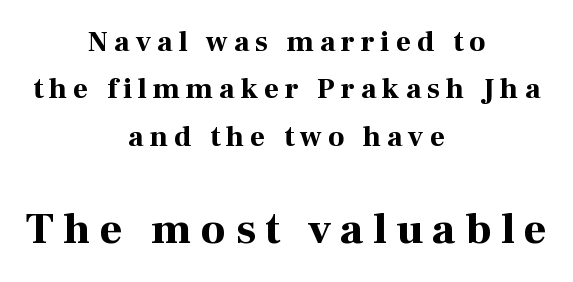
The font's upright variant was chosen for this text. Each letter's strokes conclude with small projecting serifs. Here the second block reads like a headline and the first like body copy. The typesetting leans heavy: a genuine bold. Leftover space on each line is divided equally before and after the words. Each letter keeps its own natural width here, so spacing adapts to shape.
